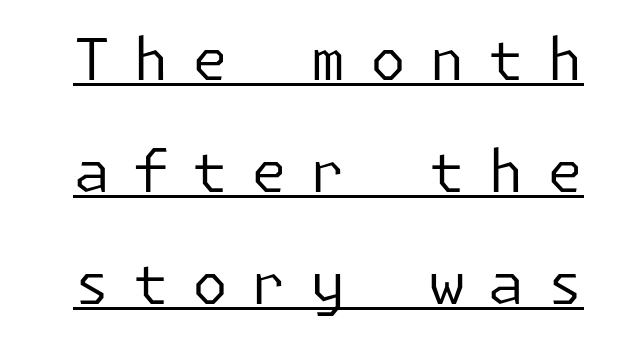
The image shows 58 px regular-weight sans-serif type, upright; set loose line spacing (1.93x), unusually wide letter spacing (+0.4 em), underlined; low stroke contrast and a medium x-height.
